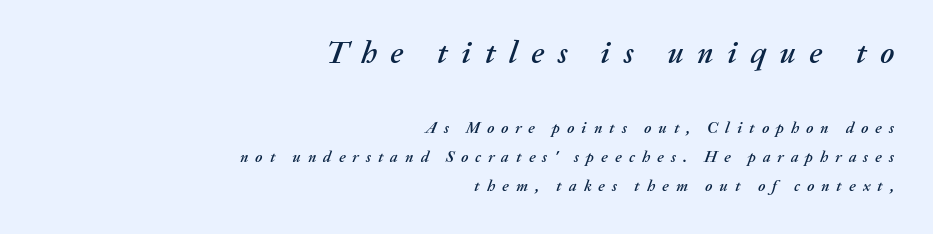
The image shows 31 px text type, italic (leaning right); set right-aligned, line spacing 1.81x, unusually wide letter spacing (+0.44 em), not underlined; the first (top) block is 1.94x larger; medium stroke contrast and a medium x-height.
